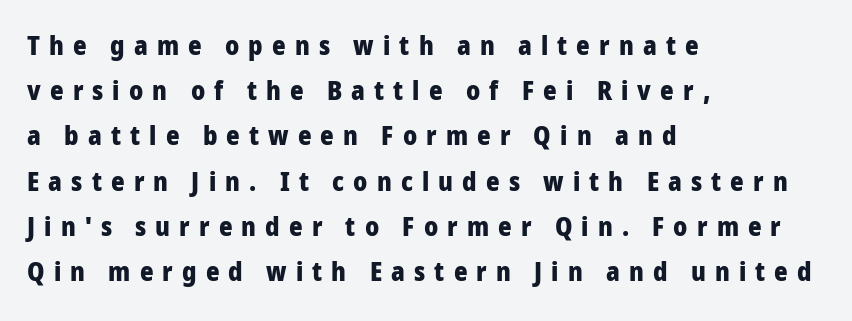
The image shows 26 px bold type, upright; set left-aligned, line spacing 1.74x, unusually wide letter spacing (+0.35 em), not underlined.
